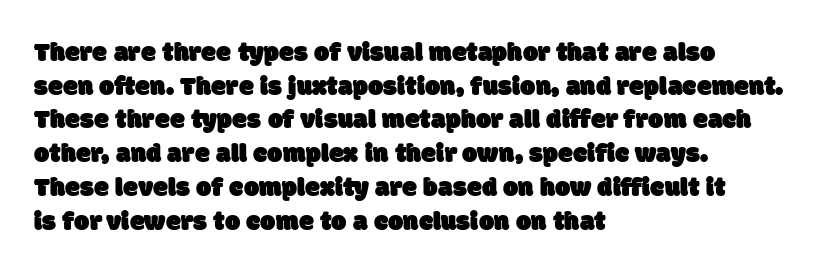
{"underline": "no", "align": "left", "line_spacing": "normal", "line_spacing_ratio": 1.25, "letter_spacing": "normal", "letter_spacing_em": 0.0, "glyph_px": 27}
